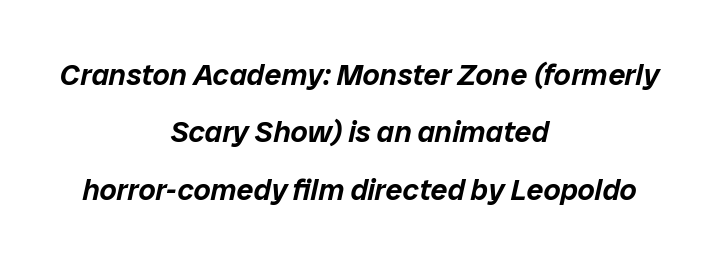
Q: Is the text italic (slanted)? A: Yes, it leans right by about 12 degrees.
Q: Is the text underlined? A: No.
Q: How is the paragraph aligned? A: Centered.
Q: Is the spacing between letters normal or unusually wide? A: Normal.
Q: Is the spacing between lines tight, normal or loose? A: Loose.
Q: Width (condensed, normal, or wide)? A: Normal.
Q: Stroke contrast? A: Low.
Q: x-height? A: Medium.
Q: Monospaced? A: No.
